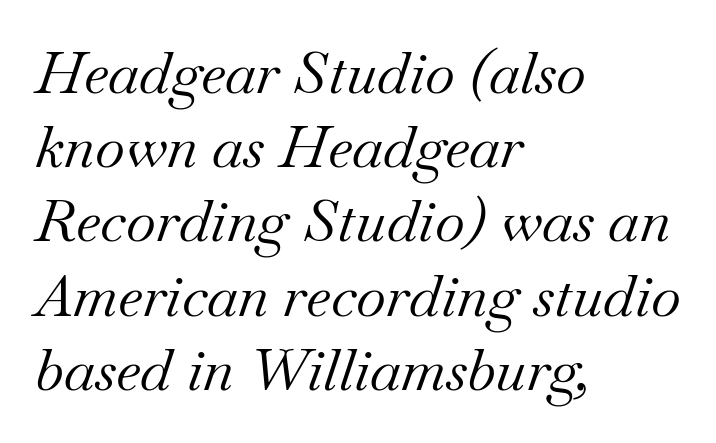
The image shows 58 px regular-weight serif type, italic (leaning right); set left-aligned, normal line spacing (1.28x), normal letter spacing, not underlined; medium stroke contrast and a small x-height.
